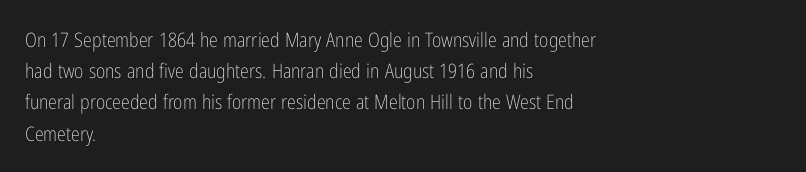
The image shows 20 px text type, upright; set left-aligned, normal line spacing (1.56x), normal letter spacing, not underlined.
